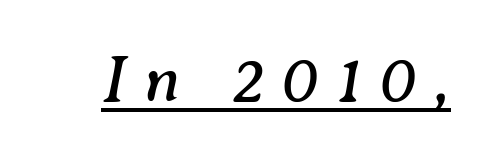
Q: Is the text bold? A: No.
Q: Is the text italic (slanted)? A: Yes, it leans right by about 8 degrees.
Q: Is the typeface a serif or a sans-serif typeface? A: Serif.
Q: Is the text underlined? A: Yes.
Q: Is the spacing between letters normal or unusually wide? A: Unusually wide.
Q: Width (condensed, normal, or wide)? A: Normal.
Q: Stroke contrast? A: Medium.
Q: x-height? A: Medium.
Q: Monospaced? A: No.
